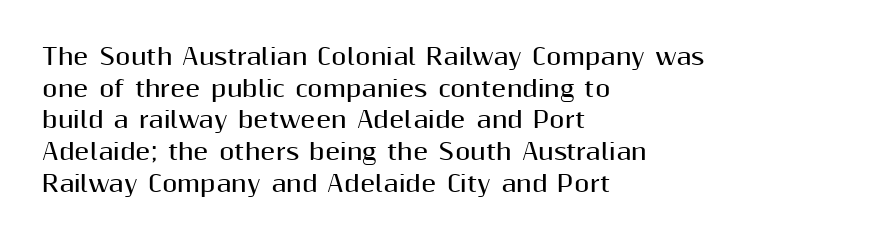
Q: Is the text bold? A: Yes.
Q: Is the text italic (slanted)? A: No, it is upright.
Q: Is the text underlined? A: No.
Q: How is the paragraph aligned? A: Left-aligned.
Q: Is the spacing between letters normal or unusually wide? A: Normal.
Q: Is the spacing between lines tight, normal or loose? A: Normal.
